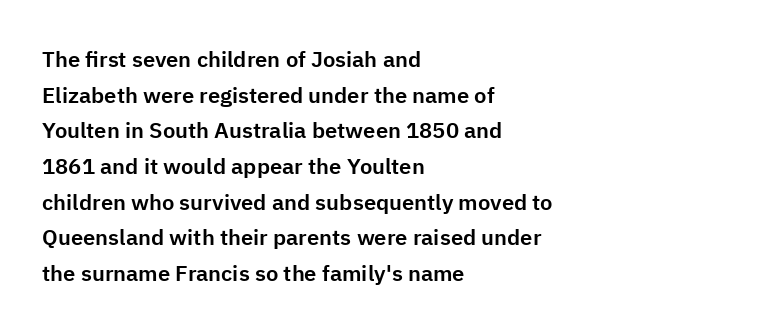
The image shows 22 px text type, upright; set left-aligned, normal line spacing (1.62x), normal letter spacing, not underlined.
